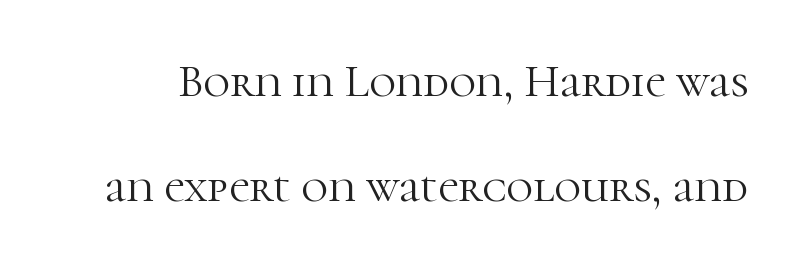
A roman cut, with each character standing at attention. A typesetter would call this leading open, well beyond the default. Tracking value appears to be zero — textbook default spacing. Stroke thickness stays within the range of a standard reading face or lighter. Proportional: the letters do not fall into vertical columns.
